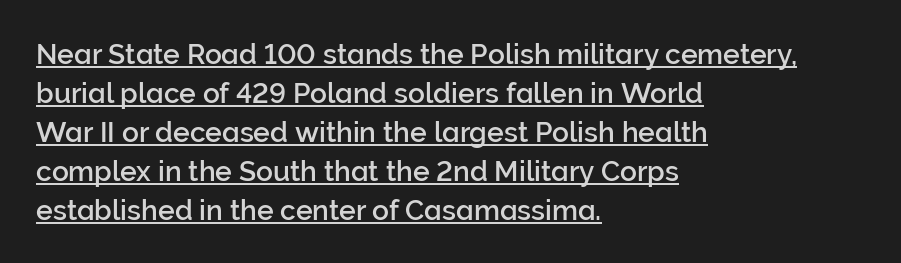
Q: Is the text italic (slanted)? A: No, it is upright.
Q: Is the typeface a serif or a sans-serif typeface? A: Sans-serif.
Q: Is the text underlined? A: Yes.
Q: How is the paragraph aligned? A: Left-aligned.
Q: Is the spacing between letters normal or unusually wide? A: Normal.
Q: Is the spacing between lines tight, normal or loose? A: Normal.
Q: Width (condensed, normal, or wide)? A: Normal.
Q: Stroke contrast? A: Low.
Q: x-height? A: Medium.
Q: Monospaced? A: No.
